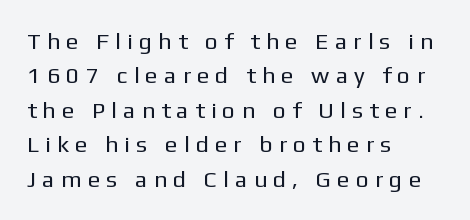
{"italic": "no", "bold": "no", "underline": "no", "align": "left", "line_spacing": "normal", "line_spacing_ratio": 1.5, "letter_spacing": "wide", "letter_spacing_em": 0.27, "glyph_px": 23}
